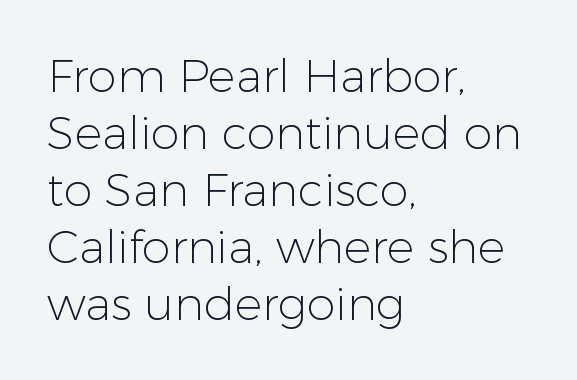
{"serif": "no", "italic": "no", "bold": "no", "weight": "light", "width": "normal", "stroke_contrast": "low", "x_height": "medium", "monospaced": "no", "underline": "no", "align": "left", "line_spacing_ratio": 1.24, "letter_spacing": "normal", "letter_spacing_em": 0.0, "glyph_px": 46}
